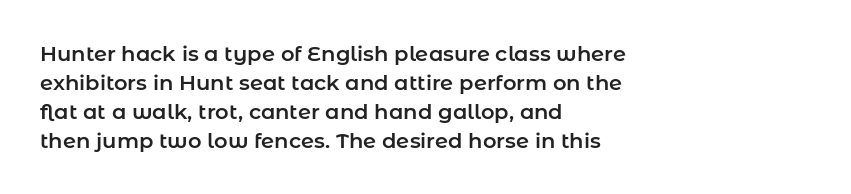
Q: Is the text italic (slanted)? A: No, it is upright.
Q: Is the text underlined? A: No.
Q: How is the paragraph aligned? A: Left-aligned.
Q: Is the spacing between letters normal or unusually wide? A: Normal.
Q: Is the spacing between lines tight, normal or loose? A: Normal.
